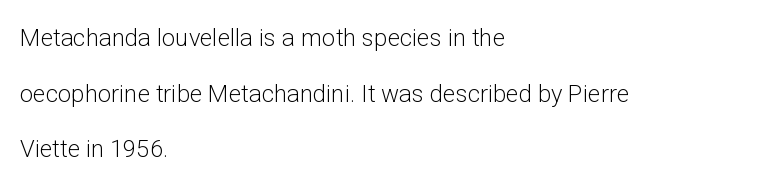
The image shows 24 px text type, upright; set left-aligned, loose line spacing (2.32x), normal letter spacing, not underlined.
